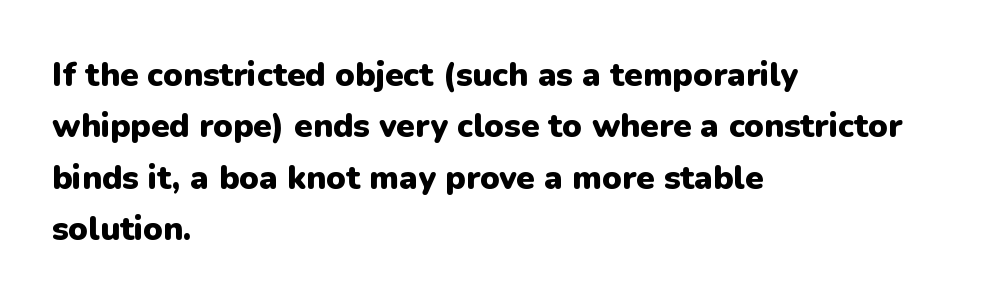
{"serif": "no", "italic": "no", "bold": "yes", "weight": "heavy", "width": "normal", "stroke_contrast": "low", "x_height": "medium", "monospaced": "no", "underline": "no", "align": "left", "line_spacing": "normal", "line_spacing_ratio": 1.56, "letter_spacing": "normal", "letter_spacing_em": 0.0, "glyph_px": 33}
